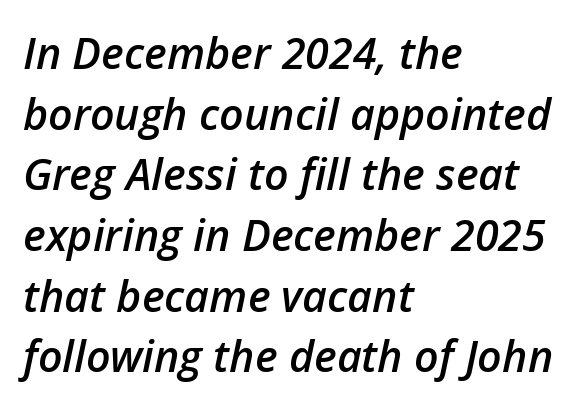
The image shows 43 px semibold type, italic (leaning right); set left-aligned, normal line spacing (1.41x), normal letter spacing, not underlined; low stroke contrast and a medium x-height.
